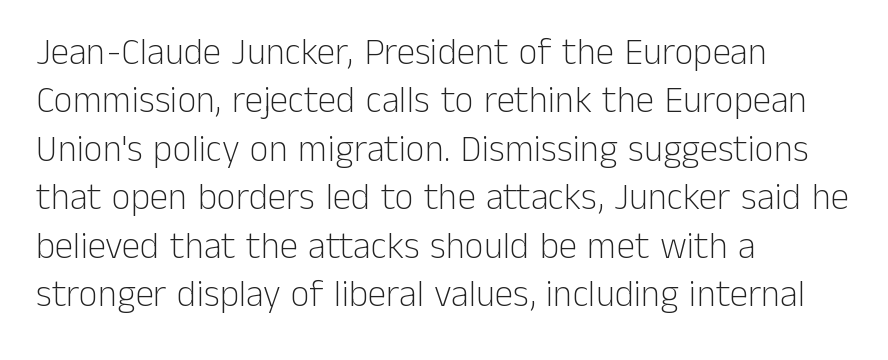
Q: Is the text bold? A: No.
Q: Is the text italic (slanted)? A: No, it is upright.
Q: Is the typeface a serif or a sans-serif typeface? A: Sans-serif.
Q: Is the text underlined? A: No.
Q: How is the paragraph aligned? A: Left-aligned.
Q: Is the spacing between letters normal or unusually wide? A: Normal.
Q: Is the spacing between lines tight, normal or loose? A: Normal.
Q: Width (condensed, normal, or wide)? A: Normal.
Q: Stroke contrast? A: Low.
Q: x-height? A: Medium.
Q: Monospaced? A: No.
